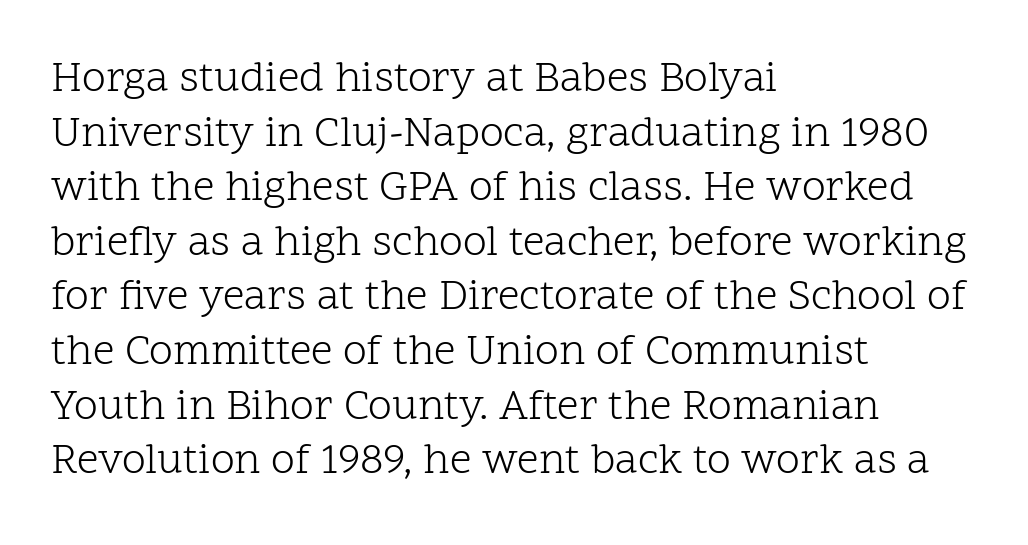
Q: Is the text bold? A: No.
Q: Is the text italic (slanted)? A: No, it is upright.
Q: Is the typeface a serif or a sans-serif typeface? A: Serif.
Q: Is the text underlined? A: No.
Q: How is the paragraph aligned? A: Left-aligned.
Q: Is the spacing between letters normal or unusually wide? A: Normal.
Q: Is the spacing between lines tight, normal or loose? A: Normal.
Q: Width (condensed, normal, or wide)? A: Normal.
Q: Stroke contrast? A: Low.
Q: x-height? A: Medium.
Q: Monospaced? A: No.
